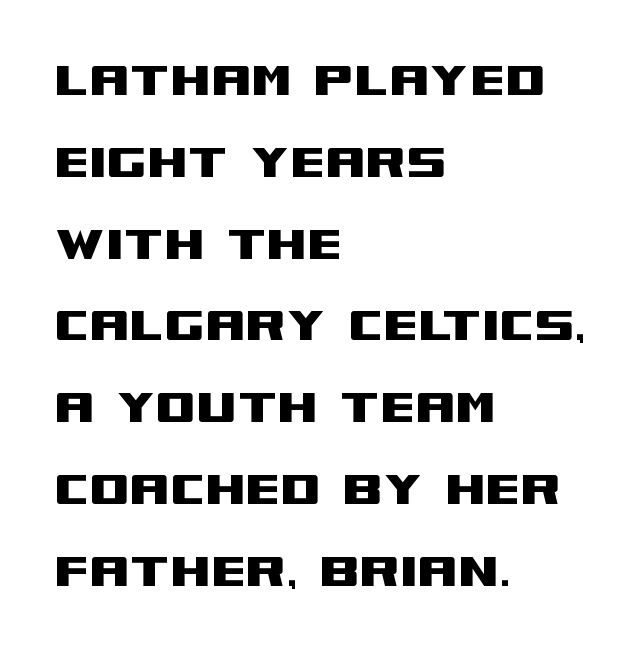
{"serif": "no", "italic": "no", "width": "wide", "stroke_contrast": "medium", "x_height": "large", "monospaced": "no", "underline": "no", "align": "left", "line_spacing": "normal", "line_spacing_ratio": 1.41, "letter_spacing": "normal", "letter_spacing_em": 0.0, "glyph_px": 58}
